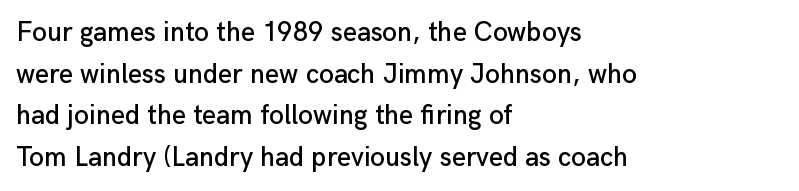
{"italic": "no", "underline": "no", "align": "left", "line_spacing": "normal", "line_spacing_ratio": 1.54, "letter_spacing": "normal", "letter_spacing_em": 0.0, "glyph_px": 27}
